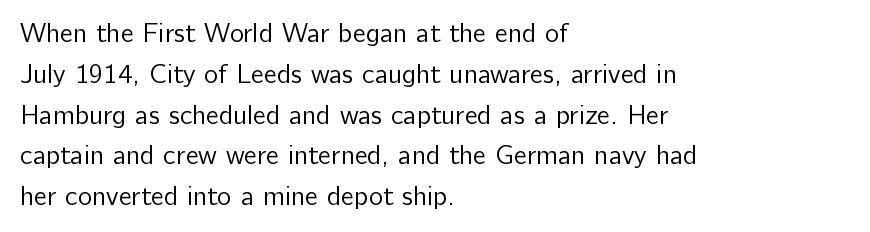
The image shows 27 px text type, upright; set left-aligned, normal line spacing (1.51x), normal letter spacing, not underlined.
